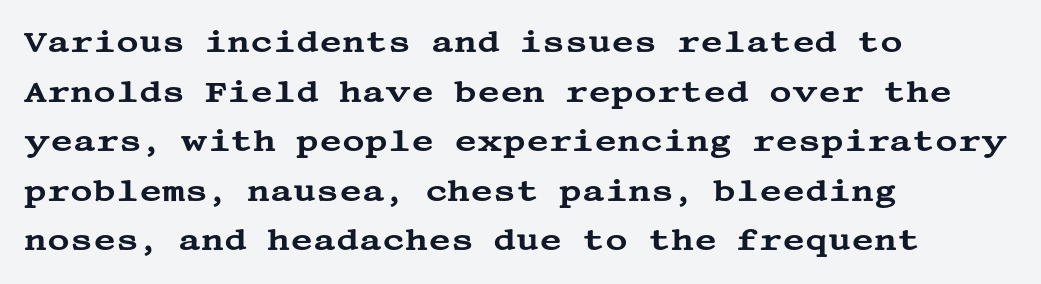
The image shows 31 px wide serif type, upright; set left-aligned, normal line spacing (1.6x), normal letter spacing, not underlined; medium stroke contrast and a large x-height.
